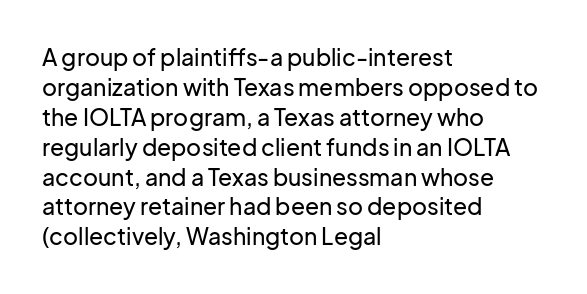
{"italic": "no", "underline": "no", "align": "left", "line_spacing": "normal", "line_spacing_ratio": 1.3, "letter_spacing": "normal", "letter_spacing_em": 0.0, "glyph_px": 23}
